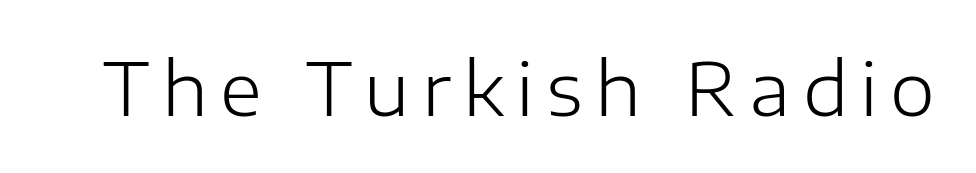
Honestly, there is no underline to notice here at all. Spacing verdict: proportional, widths tailored to each character. Every stem runs plumb, perpendicular to the baseline. Observe the absence of serifs on each vertical stroke in this sample.
